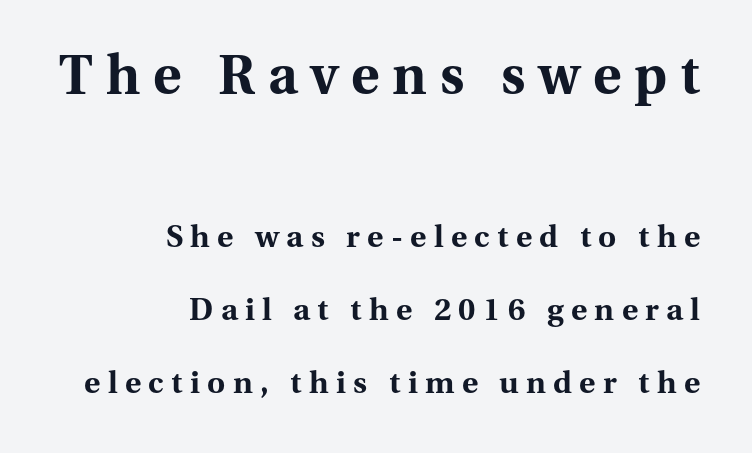
The more generous point size was reserved for the upper chunk. Typesetter's note: full bold, strokes at maximum text heaviness. The specimen omits any rule beneath the text block's lines. One glance says open: line gaps are wider than usual.
